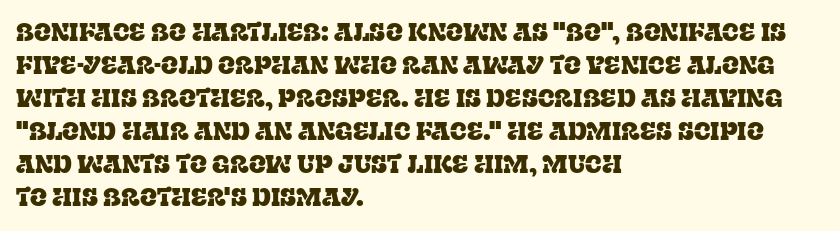
Every row of glyphs begins at an identical x-position on the left. Words appear dense and cohesive because spacing is normal. Unlike italic type, these characters show no tilt at all. Vertical spacing — default. Check under the words: just untouched page.
